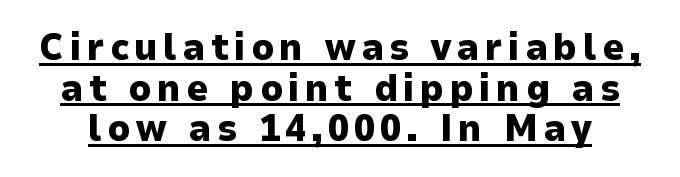
The image shows 38 px heavy sans-serif type, upright; set tight line spacing (1.07x), underlined; low stroke contrast and a medium x-height.
